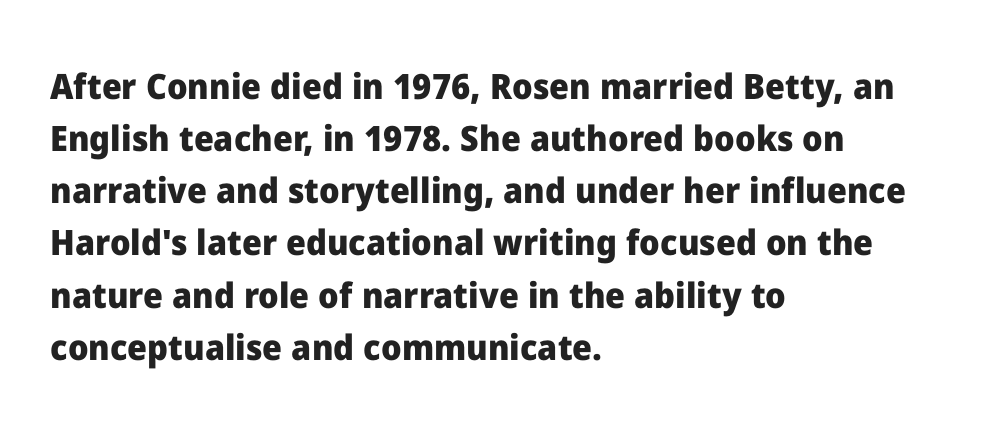
{"serif": "no", "italic": "no", "bold": "yes", "weight": "heavy", "width": "normal", "stroke_contrast": "low", "x_height": "medium", "monospaced": "no", "underline": "no", "align": "left", "line_spacing": "normal", "line_spacing_ratio": 1.49, "letter_spacing": "normal", "letter_spacing_em": 0.0, "glyph_px": 35}
